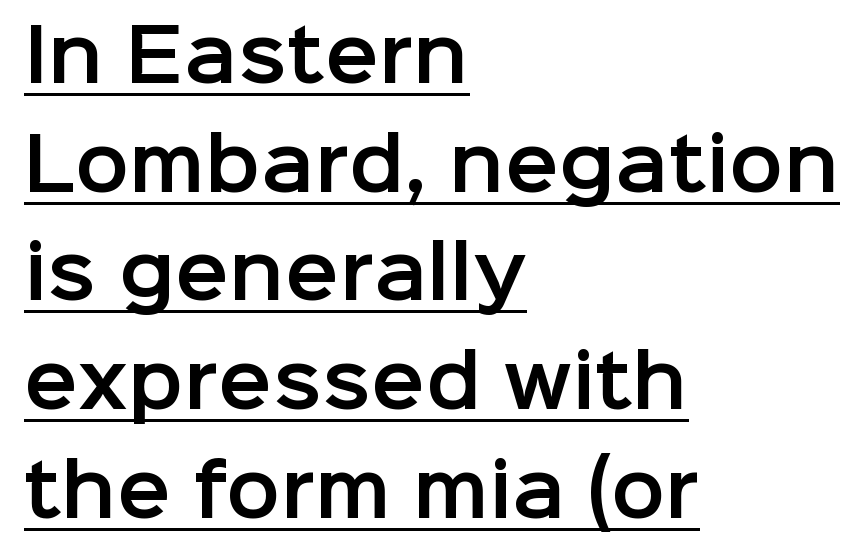
Here the glyphs are tracked normally, forming tight word shapes. The letters stand straight up with perfectly vertical stems. The passage shown stacks its lines at a standard gap. Each letter keeps its own natural width here, so spacing adapts to shape. A sans-serif font was chosen for this passage.
